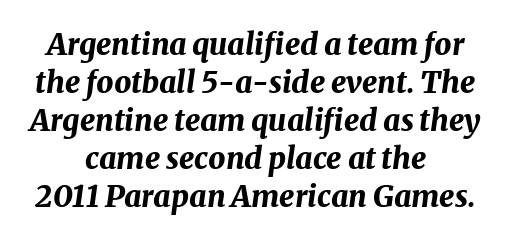
{"italic": "yes", "lean": "right", "slant_degrees": 8, "bold": "yes", "weight": "bold", "width": "normal", "stroke_contrast": "medium", "x_height": "medium", "monospaced": "no", "underline": "no", "align": "center", "line_spacing": "normal", "line_spacing_ratio": 1.27, "letter_spacing": "normal", "letter_spacing_em": 0.0, "glyph_px": 30}
